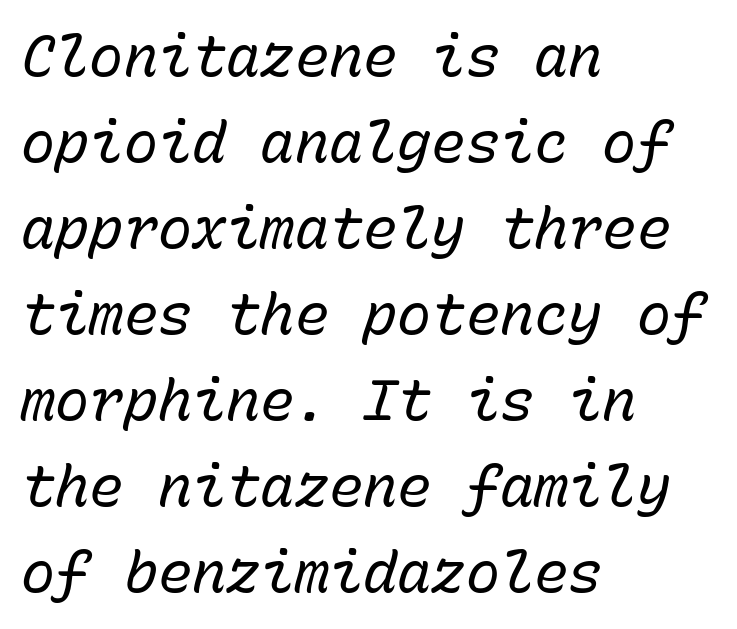
{"italic": "yes", "lean": "right", "slant_degrees": 15, "bold": "no", "weight": "regular", "width": "normal", "stroke_contrast": "low", "x_height": "medium", "monospaced": "yes", "underline": "no", "align": "left", "line_spacing": "normal", "line_spacing_ratio": 1.51, "letter_spacing": "normal", "letter_spacing_em": 0.0, "glyph_px": 57}
